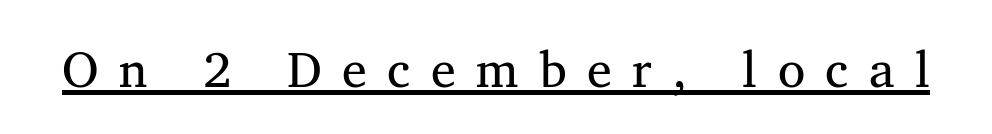
{"serif": "yes", "italic": "no", "bold": "no", "weight": "regular", "width": "normal", "stroke_contrast": "medium", "x_height": "medium", "monospaced": "no", "underline": "yes", "letter_spacing": "wide", "letter_spacing_em": 0.41, "glyph_px": 50}
